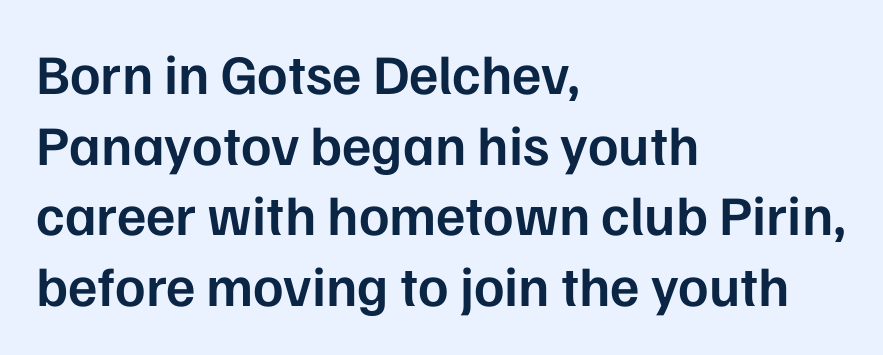
Q: Is the text bold? A: Semi-bold.
Q: Is the text italic (slanted)? A: No, it is upright.
Q: Is the typeface a serif or a sans-serif typeface? A: Sans-serif.
Q: Is the text underlined? A: No.
Q: How is the paragraph aligned? A: Left-aligned.
Q: Is the spacing between letters normal or unusually wide? A: Normal.
Q: Is the spacing between lines tight, normal or loose? A: Normal.
Q: Width (condensed, normal, or wide)? A: Normal.
Q: Stroke contrast? A: Low.
Q: x-height? A: Medium.
Q: Monospaced? A: No.
